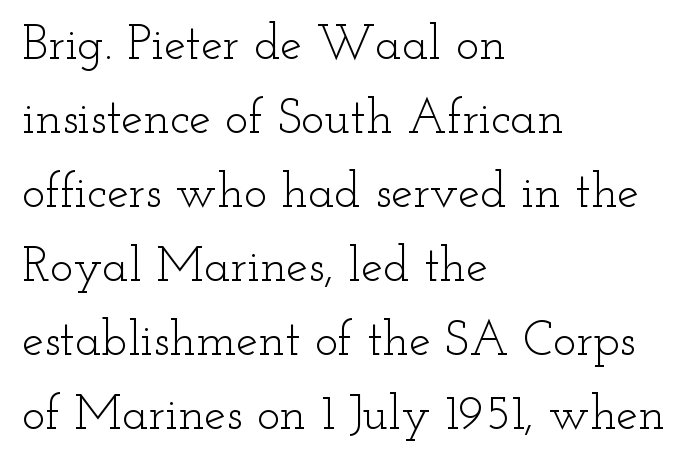
{"serif": "yes", "italic": "no", "bold": "no", "weight": "light", "width": "wide", "stroke_contrast": "low", "x_height": "small", "monospaced": "no", "underline": "no", "align": "left", "line_spacing": "normal", "line_spacing_ratio": 1.51, "letter_spacing": "normal", "letter_spacing_em": 0.0, "glyph_px": 49}
